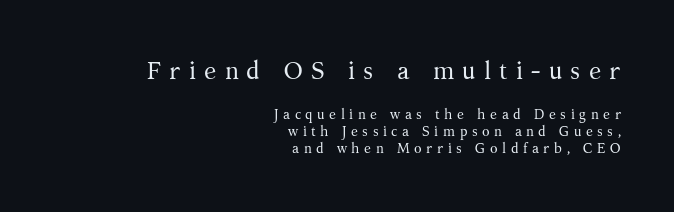
The image shows 25 px text type, upright; set right-aligned, line spacing 1.23x, unusually wide letter spacing (+0.32 em), not underlined; the first (top) block is 1.79x larger.
